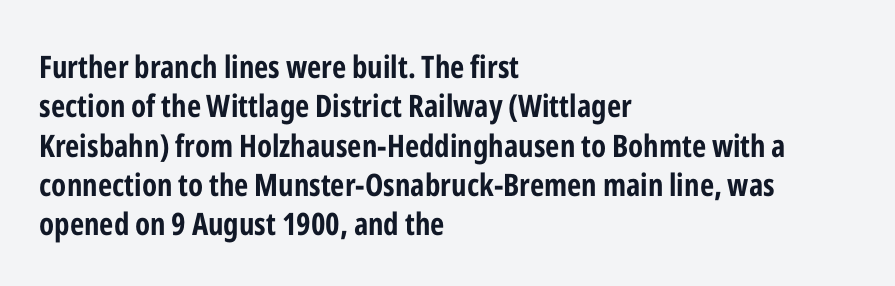
The glyphs in this specimen are sans serif. The rows are spaced the way most documents space them. How are the letters spaced? Ordinarily, with no added tracking. Is this a fixed-width face? No — the glyphs have proportional, varying widths. The string is rendered with underlining switched off. Set as a true bold cut, around the 700 mark.
